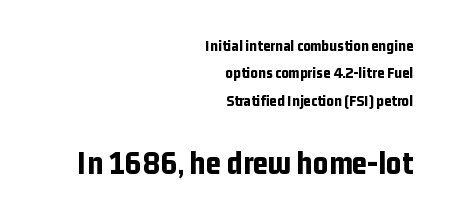
The image shows 33 px bold, condensed sans-serif type, upright; set right-aligned, line spacing 1.71x, normal letter spacing, not underlined; the second (bottom) block is 2.06x larger; low stroke contrast and a medium x-height.
